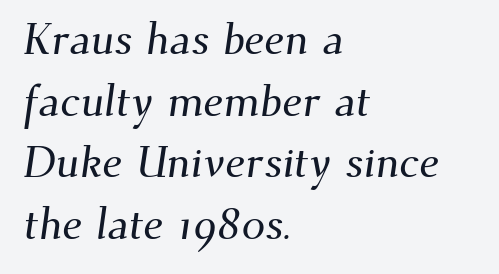
The image shows 44 px serif type; set left-aligned, normal line spacing (1.4x), normal letter spacing, not underlined; medium stroke contrast and a small x-height.
